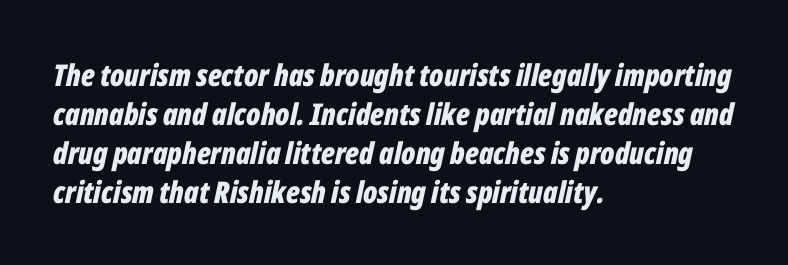
The image shows 30 px bold, condensed type, italic (leaning right); set left-aligned, normal line spacing (1.3x), normal letter spacing, not underlined; low stroke contrast and a medium x-height.
